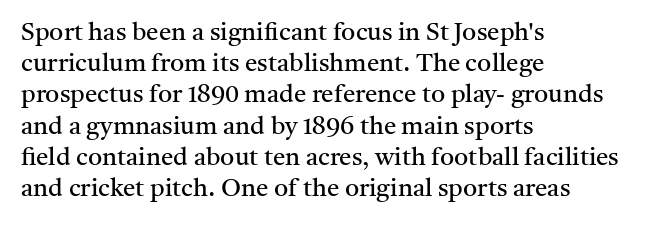
Q: Is the text bold? A: No.
Q: Is the text italic (slanted)? A: No, it is upright.
Q: Is the text underlined? A: No.
Q: How is the paragraph aligned? A: Left-aligned.
Q: Is the spacing between letters normal or unusually wide? A: Normal.
Q: Is the spacing between lines tight, normal or loose? A: Normal.
